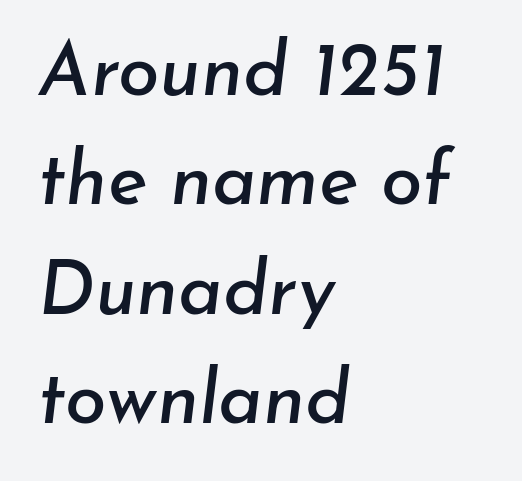
The letters sit at their default tracking, neither squeezed nor spread. Each new line begins a customary step beneath the previous one. The space beneath each line is pristine and unruled. Note the varied advance widths — an 'i' is clearly narrower than an 'm'. Compared with a centered layout, this one pins lines to the left instead.
